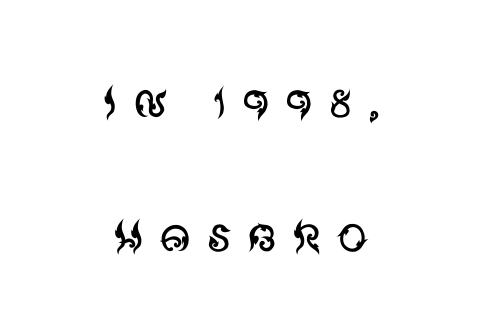
{"serif": "no", "italic": "no", "bold": "no", "weight": "regular", "width": "normal", "stroke_contrast": "medium", "x_height": "large", "monospaced": "no", "underline": "no", "align": "center", "line_spacing": "loose", "line_spacing_ratio": 2.16, "letter_spacing": "wide", "letter_spacing_em": 0.21, "glyph_px": 62}
